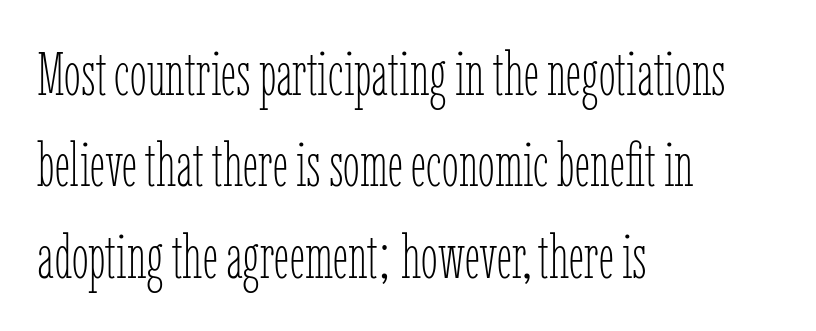
Q: Is the text bold? A: No.
Q: Is the text italic (slanted)? A: No, it is upright.
Q: Is the text underlined? A: No.
Q: How is the paragraph aligned? A: Left-aligned.
Q: Is the spacing between letters normal or unusually wide? A: Normal.
Q: Is the spacing between lines tight, normal or loose? A: Normal.
Q: Width (condensed, normal, or wide)? A: Condensed.
Q: Stroke contrast? A: Low.
Q: x-height? A: Medium.
Q: Monospaced? A: No.
